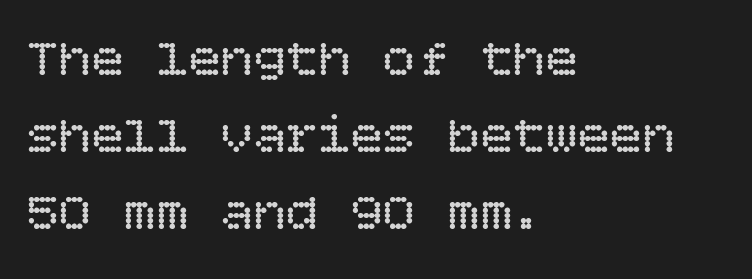
Q: Is the text bold? A: No.
Q: Is the text italic (slanted)? A: No, it is upright.
Q: Is the text underlined? A: No.
Q: How is the paragraph aligned? A: Left-aligned.
Q: Is the spacing between letters normal or unusually wide? A: Normal.
Q: Is the spacing between lines tight, normal or loose? A: Normal.
Q: Width (condensed, normal, or wide)? A: Normal.
Q: Stroke contrast? A: Low.
Q: x-height? A: Large.
